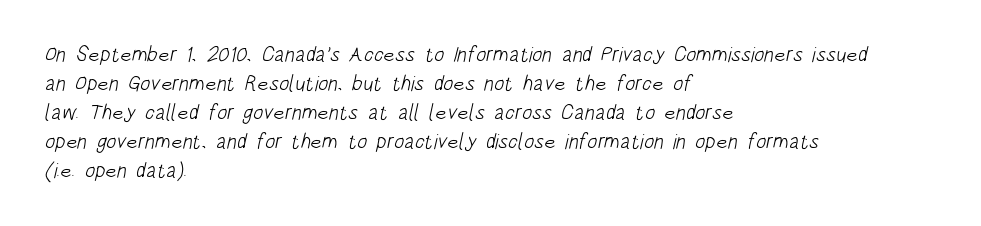
The image shows 21 px text type; set left-aligned, normal line spacing (1.38x), normal letter spacing, not underlined.
